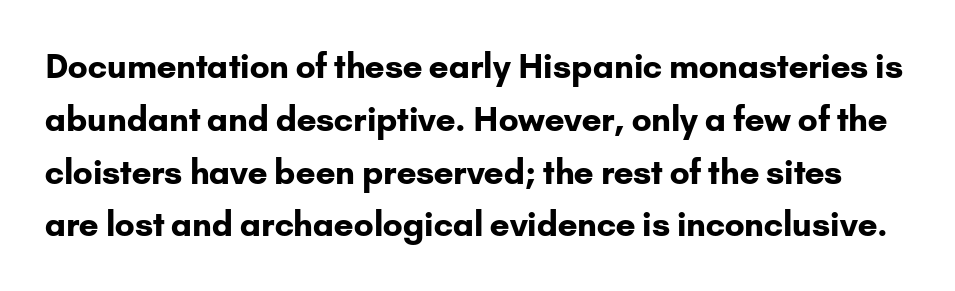
{"serif": "no", "italic": "no", "bold": "yes", "weight": "bold", "width": "normal", "stroke_contrast": "low", "x_height": "small", "monospaced": "no", "underline": "no", "line_spacing": "normal", "line_spacing_ratio": 1.6, "letter_spacing": "normal", "letter_spacing_em": 0.0, "glyph_px": 33}
